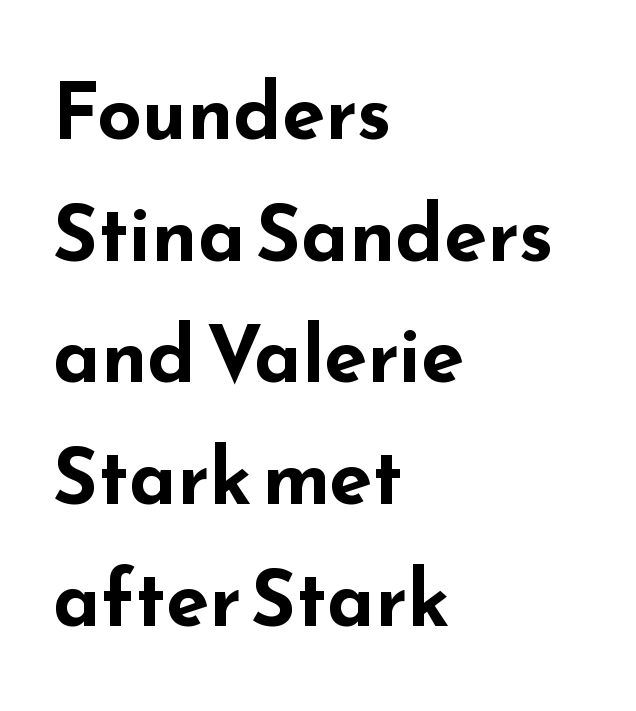
The image shows 78 px bold, wide sans-serif type, upright; set left-aligned, normal line spacing (1.56x), normal letter spacing, not underlined; low stroke contrast and a small x-height.
